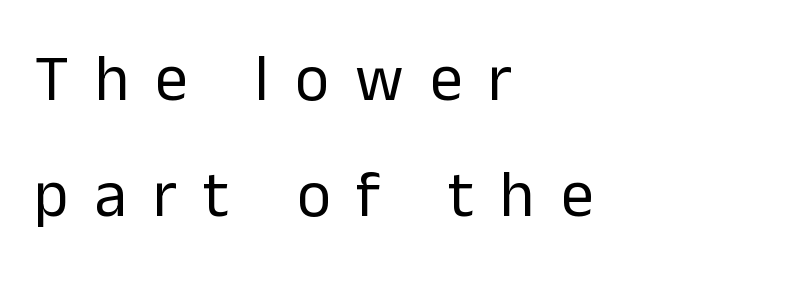
{"serif": "no", "italic": "no", "bold": "no", "weight": "regular", "width": "normal", "stroke_contrast": "low", "x_height": "medium", "monospaced": "no", "underline": "no", "align": "left", "line_spacing_ratio": 1.79, "letter_spacing": "wide", "letter_spacing_em": 0.4, "glyph_px": 65}
